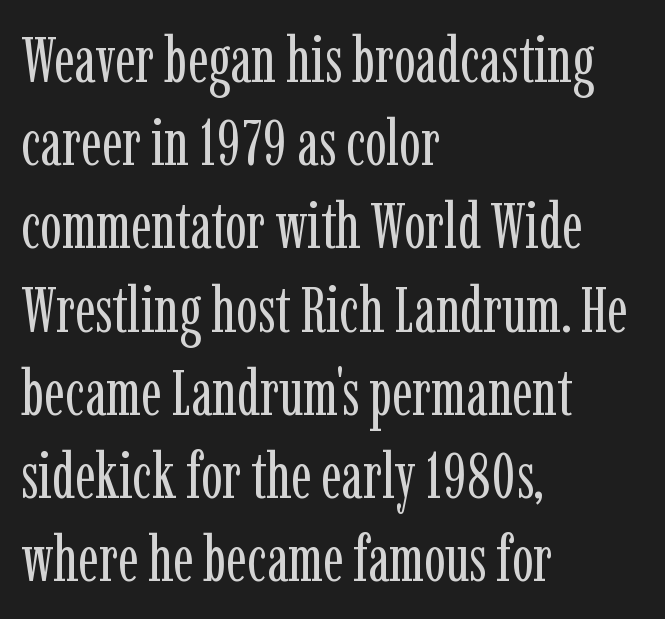
Q: Is the text bold? A: No.
Q: Is the text italic (slanted)? A: No, it is upright.
Q: Is the typeface a serif or a sans-serif typeface? A: Serif.
Q: Is the text underlined? A: No.
Q: How is the paragraph aligned? A: Left-aligned.
Q: Is the spacing between letters normal or unusually wide? A: Normal.
Q: Is the spacing between lines tight, normal or loose? A: Normal.
Q: Width (condensed, normal, or wide)? A: Condensed.
Q: Stroke contrast? A: Low.
Q: x-height? A: Medium.
Q: Monospaced? A: No.
